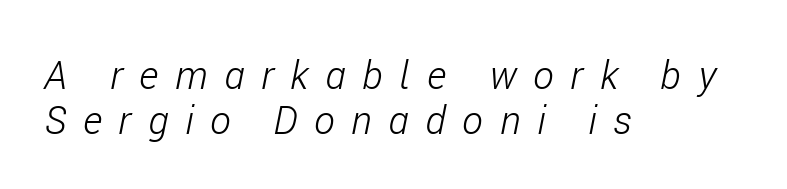
The image shows 39 px light, condensed type, italic (leaning right); set left-aligned, line spacing 1.16x, unusually wide letter spacing (+0.43 em), not underlined; low stroke contrast and a medium x-height.
